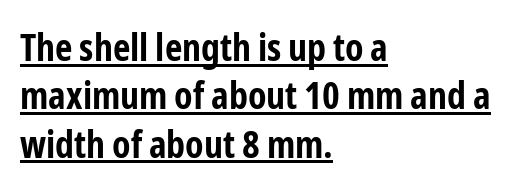
{"serif": "no", "italic": "no", "bold": "yes", "weight": "bold", "width": "condensed", "stroke_contrast": "low", "x_height": "medium", "monospaced": "no", "underline": "yes", "align": "left", "line_spacing": "normal", "line_spacing_ratio": 1.27, "letter_spacing": "normal", "letter_spacing_em": 0.0, "glyph_px": 38}
